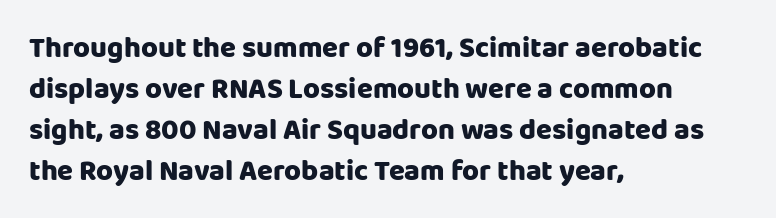
{"serif": "no", "italic": "no", "width": "normal", "stroke_contrast": "low", "x_height": "large", "monospaced": "no", "underline": "no", "align": "left", "line_spacing": "normal", "line_spacing_ratio": 1.41, "letter_spacing": "normal", "letter_spacing_em": 0.0, "glyph_px": 29}
